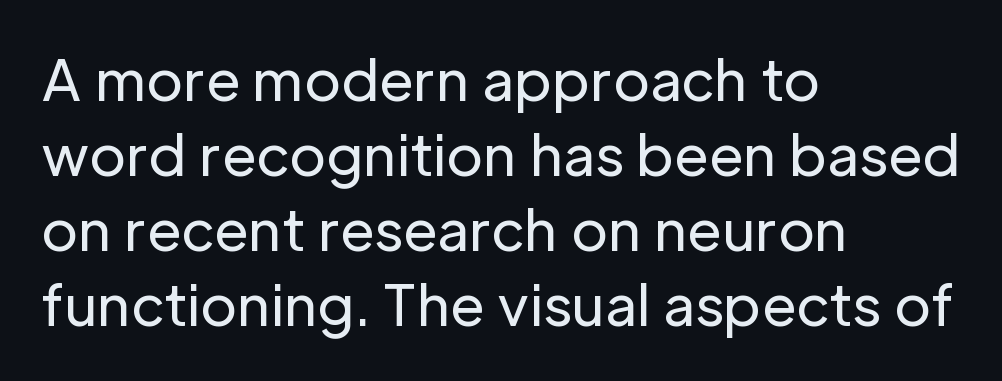
Q: Is the text bold? A: No.
Q: Is the text italic (slanted)? A: No, it is upright.
Q: Is the typeface a serif or a sans-serif typeface? A: Sans-serif.
Q: Is the text underlined? A: No.
Q: How is the paragraph aligned? A: Left-aligned.
Q: Is the spacing between letters normal or unusually wide? A: Normal.
Q: Is the spacing between lines tight, normal or loose? A: Normal.
Q: Width (condensed, normal, or wide)? A: Normal.
Q: Stroke contrast? A: Low.
Q: x-height? A: Medium.
Q: Monospaced? A: No.
